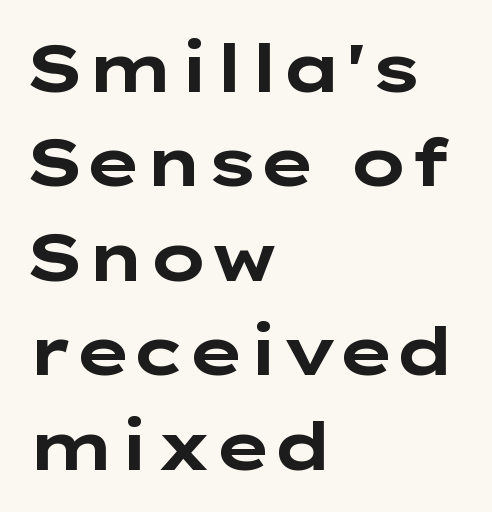
A typesetter would call this proportional, since set widths differ per character. Glance below the letters and you will spot only blank space. Italic: no, the glyphs are upright roman. A normal amount of white space separates one row of letters from the next. The passage is arranged the way most books set body copy — flush left. Words appear dense and cohesive because spacing is normal.
